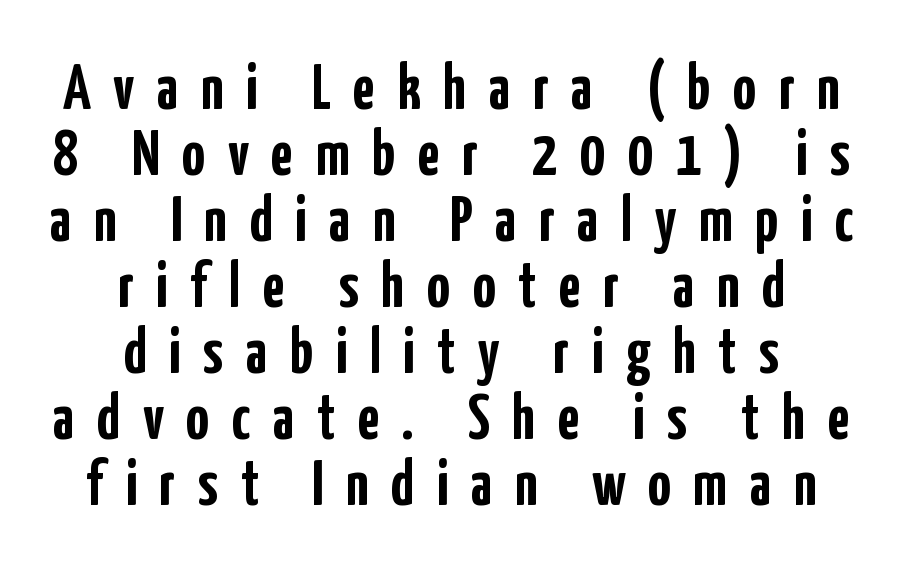
Honestly, there is no underline to notice here at all. The whitespace from short lines is split evenly between both sides. When letters stand straight like this, we call the style roman or upright. A typesetter would call this proportional, since set widths differ per character.
